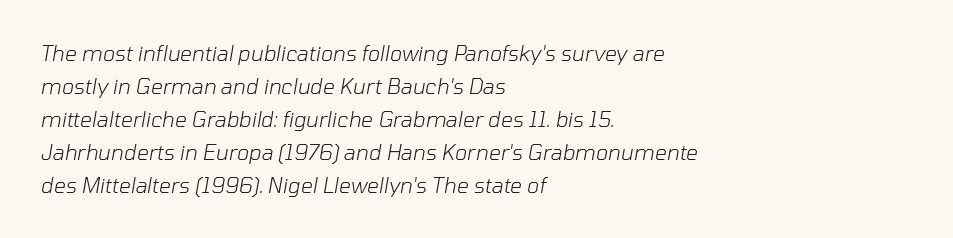
Baseline-to-baseline distance is the conventional proportion of letter height. The horizontal fit of the characters is conventional and even. Each row of text sits above clean, open space. The rendering anchors every line to the left-hand side.
